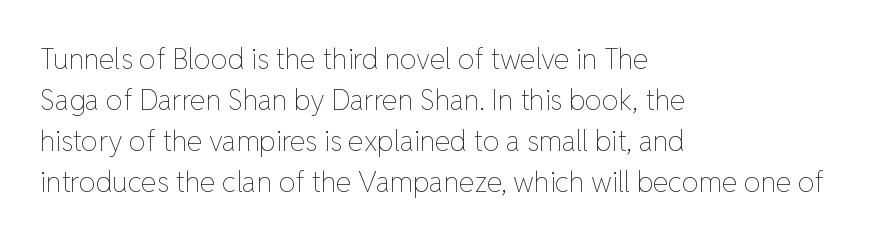
Spacing verdict: proportional, widths tailored to each character. Style check: upright. These lines are set flush left with a ragged right edge. The type is set solid horizontally, with unmodified tracking. A typesetter would call this leading conventional body-copy spacing.
